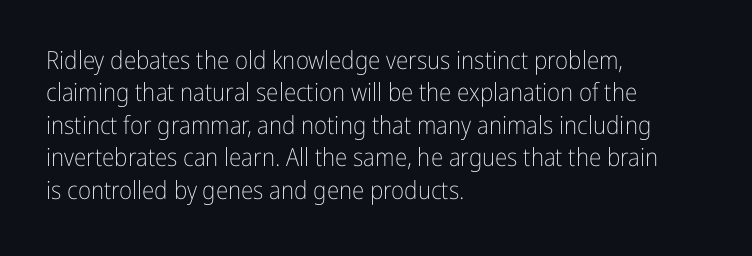
The words here are not underlined. Whoever set this chose a conventional vertical rhythm. Honestly, the letter spacing is just normal — you wouldn't notice it. Tall strokes in this sample are plumb rather than angled. Compared with a centered layout, this one pins lines to the left instead. The weight tops out at a normal text grade.
